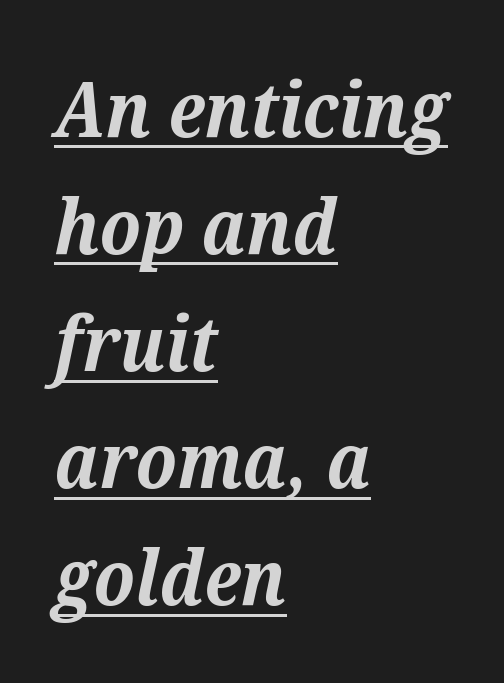
The image shows 77 px bold serif type, italic (leaning right); set left-aligned, normal line spacing (1.52x), normal letter spacing, underlined; medium stroke contrast and a medium x-height.
